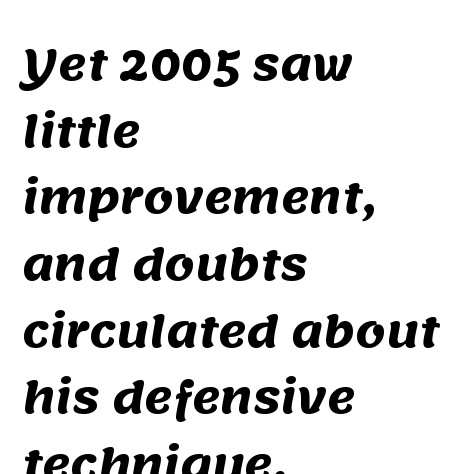
{"serif": "no", "bold": "yes", "weight": "heavy", "width": "normal", "stroke_contrast": "medium", "x_height": "large", "monospaced": "no", "underline": "no", "align": "left", "line_spacing": "normal", "line_spacing_ratio": 1.55, "letter_spacing": "normal", "letter_spacing_em": 0.0, "glyph_px": 43}
